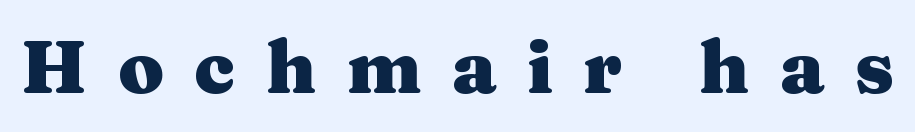
{"serif": "yes", "italic": "no", "bold": "yes", "weight": "heavy", "width": "wide", "stroke_contrast": "medium", "x_height": "medium", "monospaced": "no", "underline": "no", "letter_spacing": "wide", "letter_spacing_em": 0.41, "glyph_px": 74}
